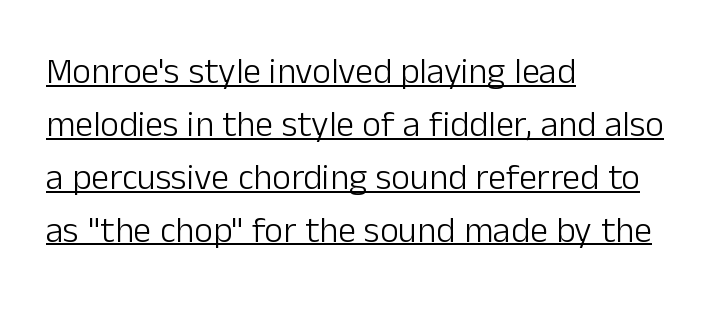
Q: Is the text bold? A: No.
Q: Is the text italic (slanted)? A: No, it is upright.
Q: Is the typeface a serif or a sans-serif typeface? A: Sans-serif.
Q: Is the text underlined? A: Yes.
Q: How is the paragraph aligned? A: Left-aligned.
Q: Is the spacing between letters normal or unusually wide? A: Normal.
Q: Is the spacing between lines tight, normal or loose? A: Normal.
Q: Width (condensed, normal, or wide)? A: Normal.
Q: Stroke contrast? A: Low.
Q: x-height? A: Medium.
Q: Monospaced? A: No.
